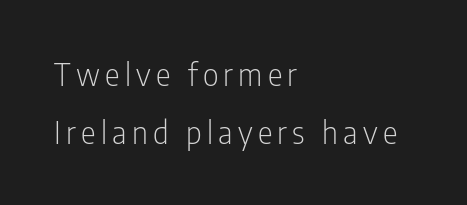
Q: Is the text bold? A: No.
Q: Is the text italic (slanted)? A: No, it is upright.
Q: Is the typeface a serif or a sans-serif typeface? A: Sans-serif.
Q: Is the text underlined? A: No.
Q: How is the paragraph aligned? A: Left-aligned.
Q: Width (condensed, normal, or wide)? A: Condensed.
Q: Stroke contrast? A: Low.
Q: x-height? A: Medium.
Q: Monospaced? A: No.
